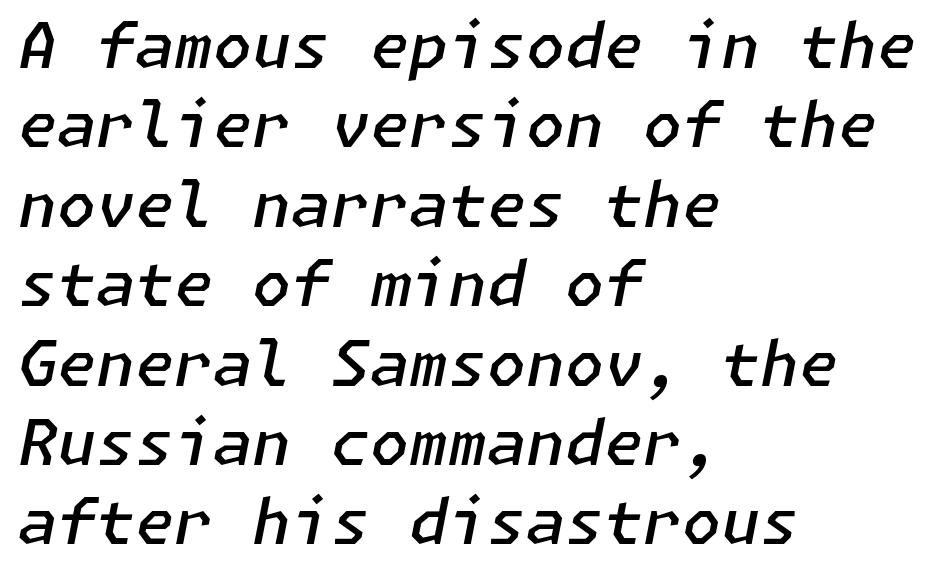
The image shows 63 px semibold type, italic (leaning right); set left-aligned, normal line spacing (1.26x), normal letter spacing, not underlined; low stroke contrast and a medium x-height.
